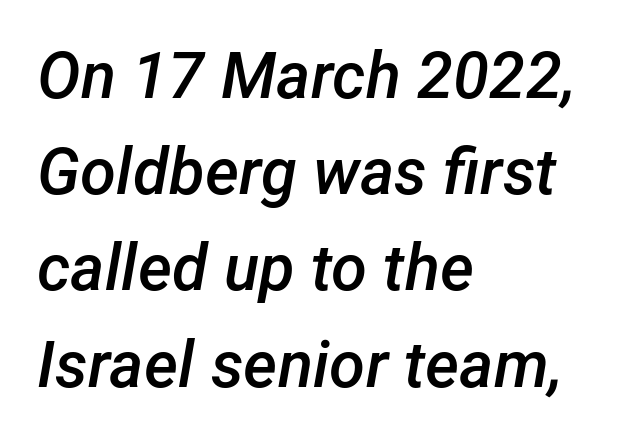
Q: Is the text bold? A: Semi-bold.
Q: Is the text italic (slanted)? A: Yes, it leans right by about 12 degrees.
Q: Is the text underlined? A: No.
Q: How is the paragraph aligned? A: Left-aligned.
Q: Is the spacing between letters normal or unusually wide? A: Normal.
Q: Is the spacing between lines tight, normal or loose? A: Normal.
Q: Width (condensed, normal, or wide)? A: Normal.
Q: Stroke contrast? A: Low.
Q: x-height? A: Medium.
Q: Monospaced? A: No.
